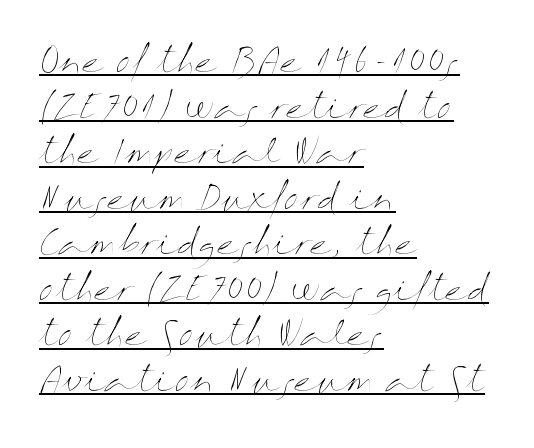
Q: Is the text bold? A: No.
Q: Is the text italic (slanted)? A: Yes.
Q: Is the text underlined? A: Yes.
Q: How is the paragraph aligned? A: Left-aligned.
Q: Is the spacing between letters normal or unusually wide? A: Normal.
Q: Is the spacing between lines tight, normal or loose? A: Normal.
Q: Width (condensed, normal, or wide)? A: Wide.
Q: Stroke contrast? A: Medium.
Q: x-height? A: Medium.
Q: Monospaced? A: No.
